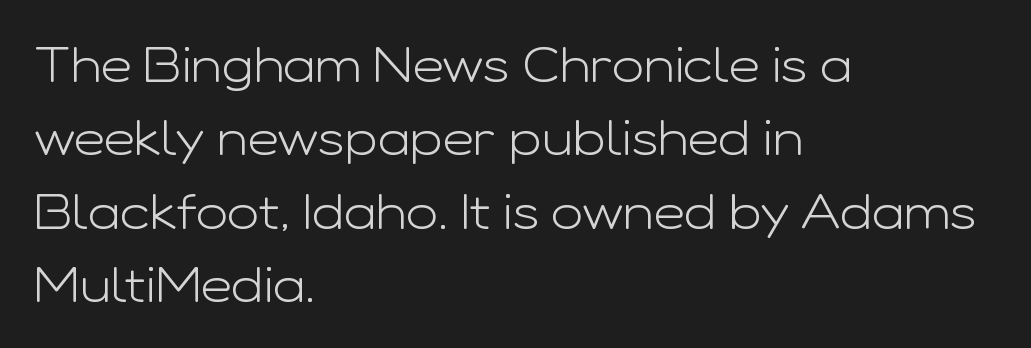
{"serif": "no", "italic": "no", "bold": "no", "weight": "light", "width": "wide", "stroke_contrast": "low", "x_height": "medium", "monospaced": "no", "underline": "no", "align": "left", "line_spacing": "normal", "line_spacing_ratio": 1.53, "letter_spacing": "normal", "letter_spacing_em": 0.0, "glyph_px": 48}
